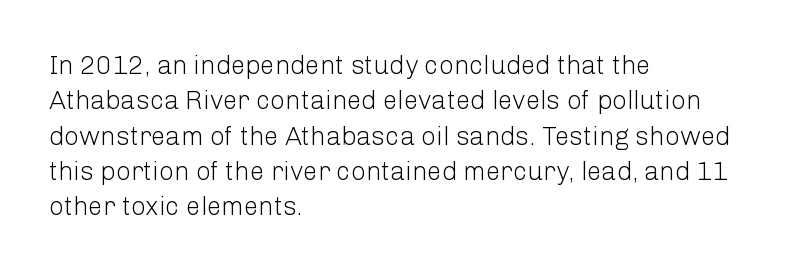
Vertically, the passage feels balanced, rows spaced as you'd expect. No italicization has been applied; the sample stays upright. A bare baseline throughout the passage. Think standard paragraph weight, or any step lighter than that.
